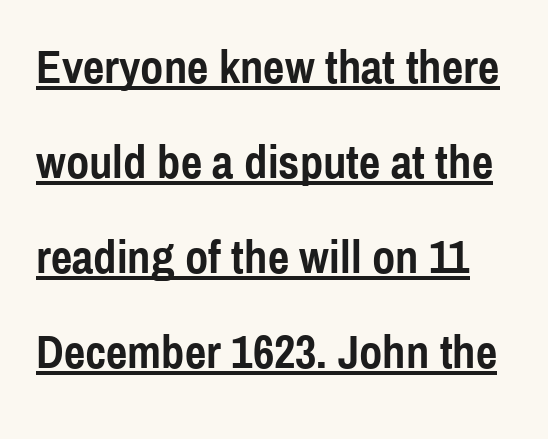
The rendering shows plain stroke endings on the letterforms — a sans-serif design. Nothing unusual about the tracking: characters are spaced as the font intends. Unlike italic type, these characters show no tilt at all. The characters look thick and weighty, a clear bold.
